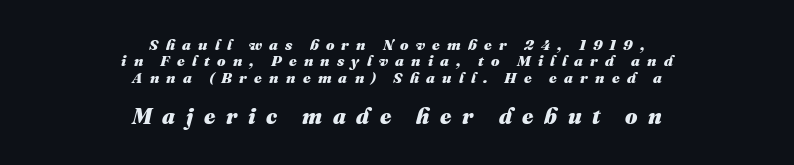
{"italic": "yes", "lean": "right", "slant_degrees": 16, "bold": "yes", "underline": "no", "align": "center", "line_spacing": "tight", "line_spacing_ratio": 1.09, "letter_spacing": "wide", "letter_spacing_em": 0.48, "larger_block": "second", "size_ratio": 1.47, "glyph_px": 22}
